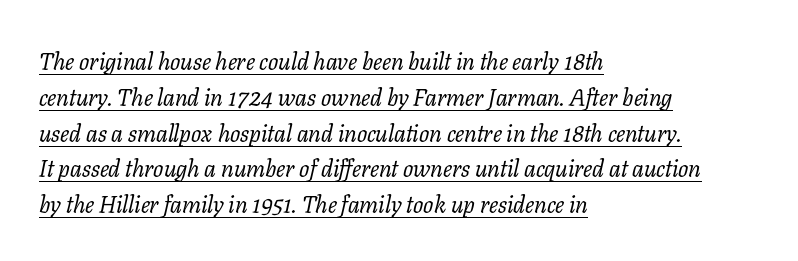
Is this a heavy cut? Hardly; it is regular or lighter. A typesetter would call this zero additional tracking. The passage shown leans; its letterforms are oblique. Quick note: interline space is typical. You can see a thin bar hugging the bottom of the glyphs.
